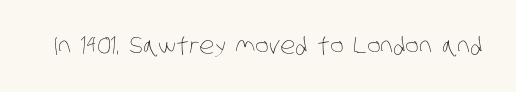
Between one letter and the next there's only the usual sliver of space. Weight: in the light-to-regular range. This rendering features lettering with no underline.
